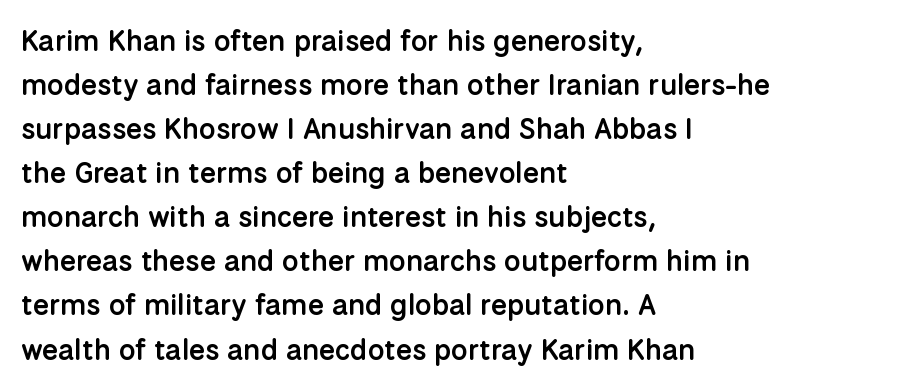
{"serif": "no", "italic": "no", "bold": "semi", "weight": "semibold", "width": "normal", "stroke_contrast": "low", "x_height": "medium", "monospaced": "no", "underline": "no", "align": "left", "line_spacing": "normal", "line_spacing_ratio": 1.52, "letter_spacing": "normal", "letter_spacing_em": 0.0, "glyph_px": 29}
